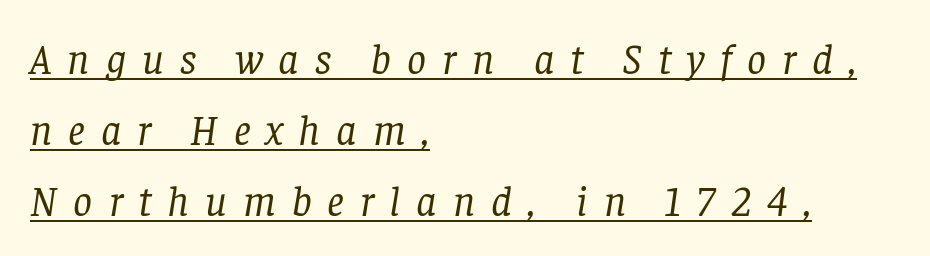
{"serif": "yes", "italic": "yes", "lean": "right", "slant_degrees": 8, "bold": "no", "weight": "regular", "width": "normal", "stroke_contrast": "low", "x_height": "large", "monospaced": "no", "underline": "yes", "align": "left", "line_spacing": "normal", "line_spacing_ratio": 1.69, "letter_spacing": "wide", "letter_spacing_em": 0.38, "glyph_px": 42}
